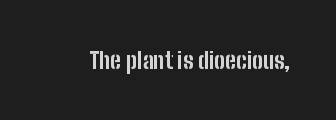
Notice how thick the strokes are: this is what a full bold looks like. In terms of letterspacing, this is plain default setting. The specimen omits any rule beneath the text block's lines. The lettering stays uniformly vertical, giving the passage a roman look.
